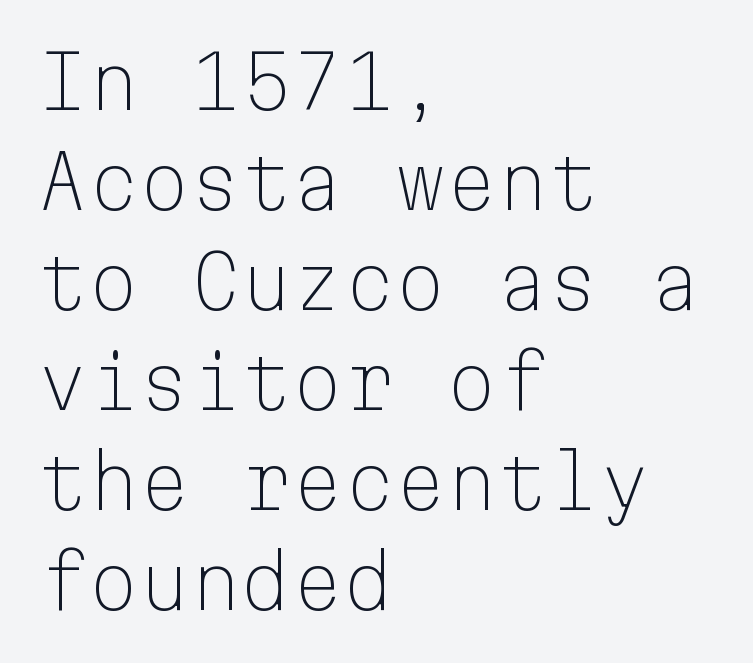
Q: Is the text bold? A: No.
Q: Is the text italic (slanted)? A: No, it is upright.
Q: Is the typeface a serif or a sans-serif typeface? A: Sans-serif.
Q: Is the text underlined? A: No.
Q: How is the paragraph aligned? A: Left-aligned.
Q: Is the spacing between letters normal or unusually wide? A: Normal.
Q: Is the spacing between lines tight, normal or loose? A: Normal.
Q: Width (condensed, normal, or wide)? A: Normal.
Q: Stroke contrast? A: Low.
Q: x-height? A: Medium.
Q: Monospaced? A: Yes.
